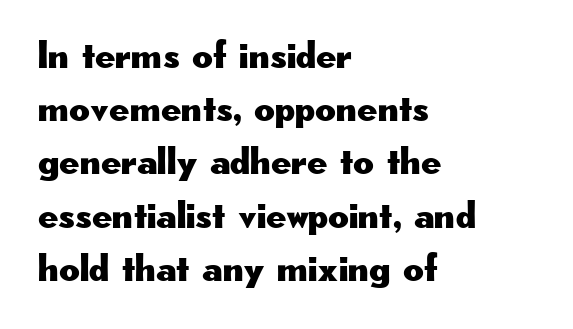
The image shows 40 px wide sans-serif type, upright; set left-aligned, normal line spacing (1.33x), normal letter spacing, not underlined; low stroke contrast and a small x-height.
